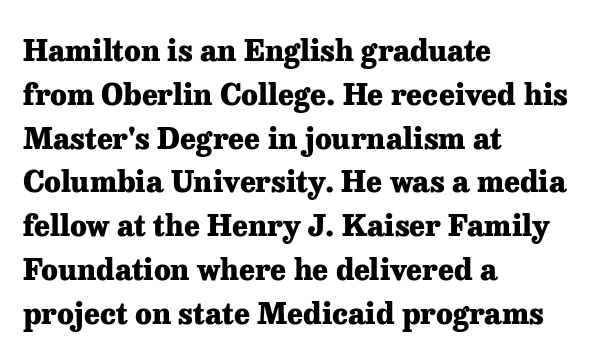
{"serif": "yes", "italic": "no", "bold": "yes", "weight": "heavy", "width": "normal", "stroke_contrast": "low", "x_height": "medium", "monospaced": "no", "underline": "no", "align": "left", "line_spacing": "normal", "line_spacing_ratio": 1.46, "letter_spacing": "normal", "letter_spacing_em": 0.0, "glyph_px": 30}
